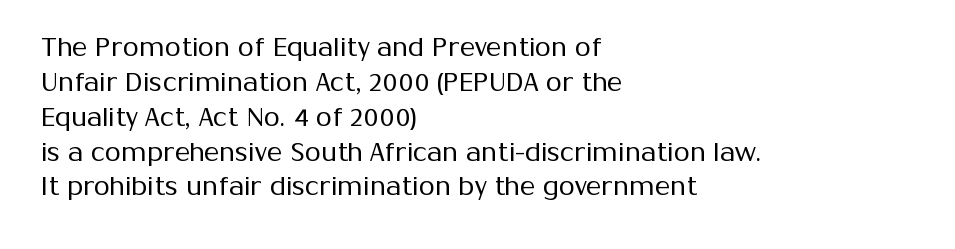
The strip under each line holds only bare page. Short note: letters normally spaced. The axis of the letterforms is exactly vertical. Line spacing here is normal. The rendering anchors every line to the left-hand side.
